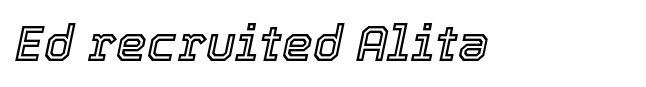
Q: Is the text italic (slanted)? A: Yes, it leans right by about 12 degrees.
Q: Is the text underlined? A: No.
Q: Is the spacing between letters normal or unusually wide? A: Normal.
Q: Width (condensed, normal, or wide)? A: Normal.
Q: x-height? A: Medium.
Q: Monospaced? A: No.
